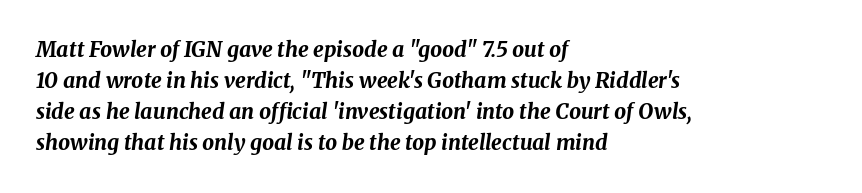
{"italic": "yes", "lean": "right", "slant_degrees": 8, "bold": "yes", "underline": "no", "align": "left", "line_spacing": "normal", "line_spacing_ratio": 1.48, "letter_spacing": "normal", "letter_spacing_em": 0.0, "glyph_px": 21}
